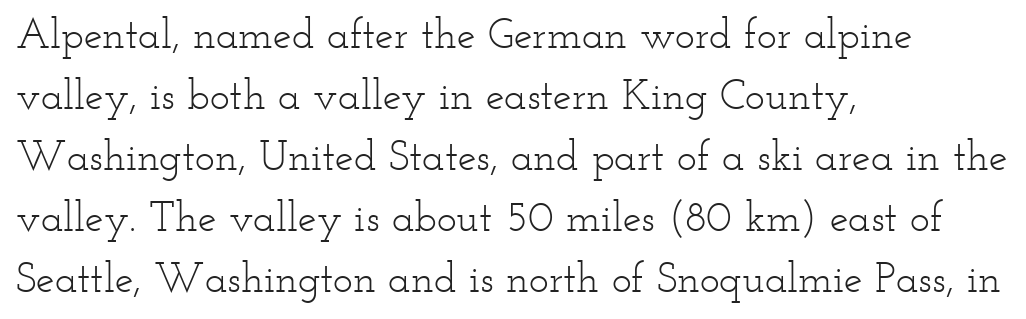
The rendering uses natural spacing where letterforms have individual widths. A light-to-regular cut is what we see here. The rendering shows small feet on the letterforms — a serif design. Notice how the passage keeps a crisp vertical edge on the left only. The foot of each line stays bare and open.
